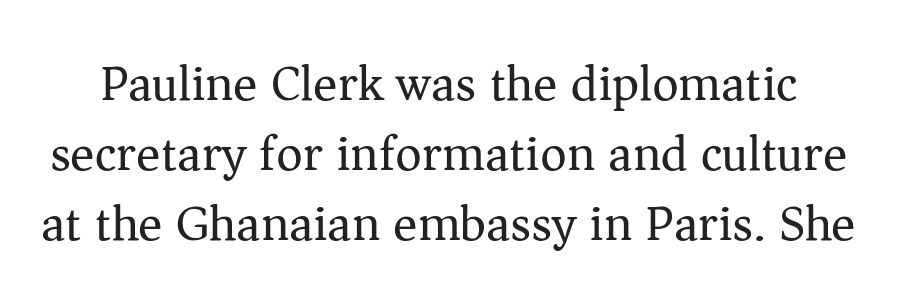
Q: Is the text bold? A: No.
Q: Is the text italic (slanted)? A: No, it is upright.
Q: Is the typeface a serif or a sans-serif typeface? A: Serif.
Q: Is the text underlined? A: No.
Q: Is the spacing between letters normal or unusually wide? A: Normal.
Q: Is the spacing between lines tight, normal or loose? A: Normal.
Q: Width (condensed, normal, or wide)? A: Normal.
Q: Stroke contrast? A: Medium.
Q: x-height? A: Medium.
Q: Monospaced? A: No.
